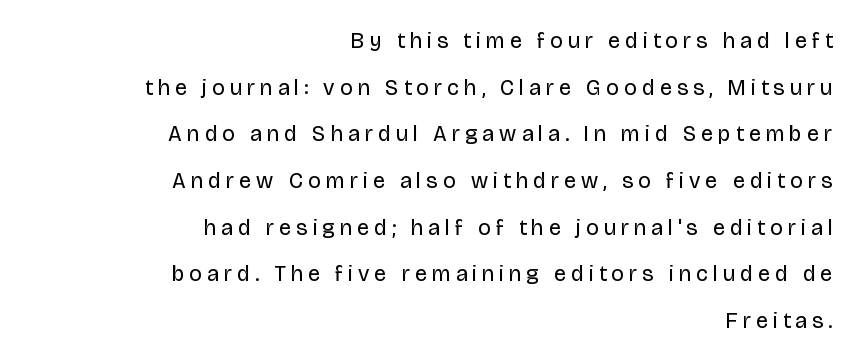
{"italic": "no", "bold": "no", "underline": "no", "align": "right", "line_spacing": "loose", "line_spacing_ratio": 2.12, "letter_spacing": "wide", "letter_spacing_em": 0.24, "glyph_px": 22}
